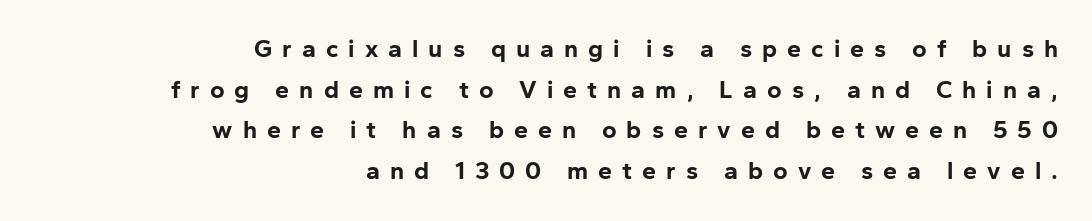
The image shows 25 px bold type, upright; set right-aligned, normal line spacing (1.63x), unusually wide letter spacing (+0.4 em), not underlined.
